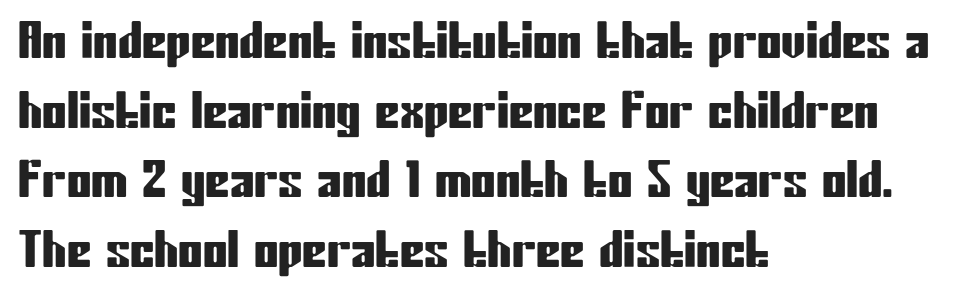
{"serif": "no", "italic": "no", "width": "condensed", "stroke_contrast": "low", "x_height": "medium", "monospaced": "no", "underline": "no", "align": "left", "line_spacing": "normal", "line_spacing_ratio": 1.42, "letter_spacing": "normal", "letter_spacing_em": 0.0, "glyph_px": 49}
